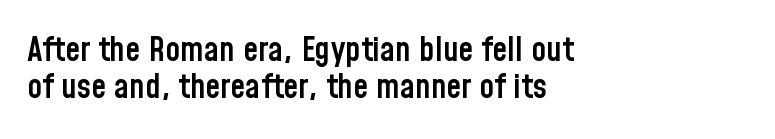
The image shows 34 px semibold, condensed sans-serif type, upright; set left-aligned, tight line spacing (1.08x), normal letter spacing, not underlined; low stroke contrast and a medium x-height.
